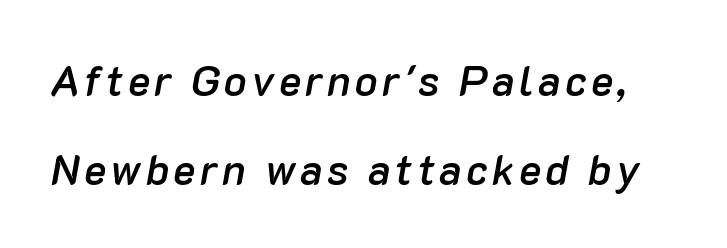
Q: Is the text bold? A: Semi-bold.
Q: Is the text italic (slanted)? A: Yes, it leans right by about 10 degrees.
Q: Is the text underlined? A: No.
Q: Is the spacing between lines tight, normal or loose? A: Loose.
Q: Width (condensed, normal, or wide)? A: Normal.
Q: Stroke contrast? A: Low.
Q: x-height? A: Medium.
Q: Monospaced? A: No.
